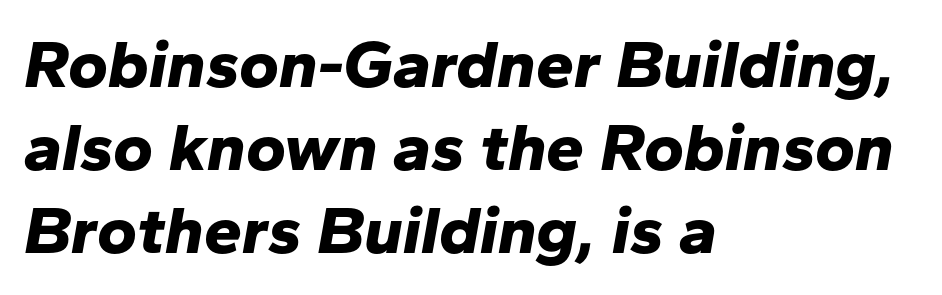
Q: Is the text bold? A: Yes.
Q: Is the text italic (slanted)? A: Yes, it leans right by about 10 degrees.
Q: Is the text underlined? A: No.
Q: How is the paragraph aligned? A: Left-aligned.
Q: Is the spacing between letters normal or unusually wide? A: Normal.
Q: Width (condensed, normal, or wide)? A: Normal.
Q: Stroke contrast? A: Low.
Q: x-height? A: Medium.
Q: Monospaced? A: No.
